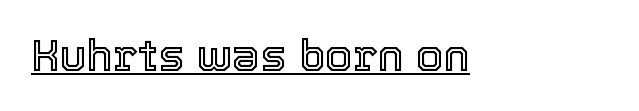
The image shows 44 px text type, upright; set normal letter spacing, underlined; a medium x-height.
